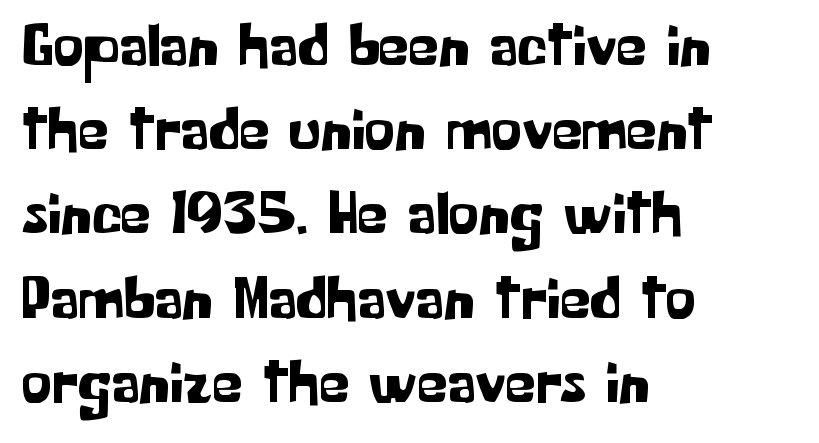
The image shows 61 px sans-serif type, upright; set left-aligned, normal line spacing (1.38x), normal letter spacing, not underlined; low stroke contrast and a medium x-height.
